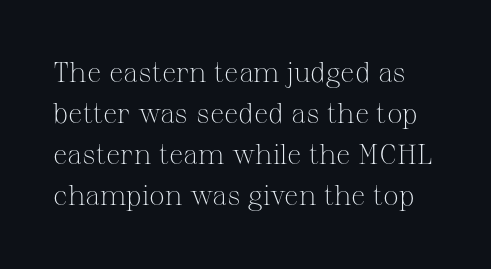
{"serif": "yes", "italic": "no", "bold": "no", "weight": "light", "width": "normal", "stroke_contrast": "medium", "x_height": "medium", "monospaced": "no", "underline": "no", "line_spacing": "normal", "line_spacing_ratio": 1.47, "letter_spacing": "normal", "letter_spacing_em": 0.0, "glyph_px": 28}
